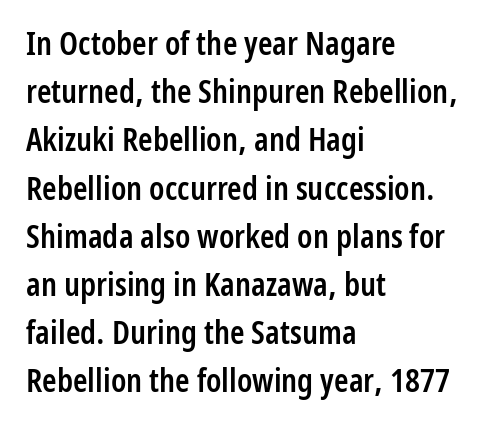
The image shows 33 px semibold, condensed sans-serif type, upright; set left-aligned, normal line spacing (1.46x), normal letter spacing, not underlined; low stroke contrast and a medium x-height.
